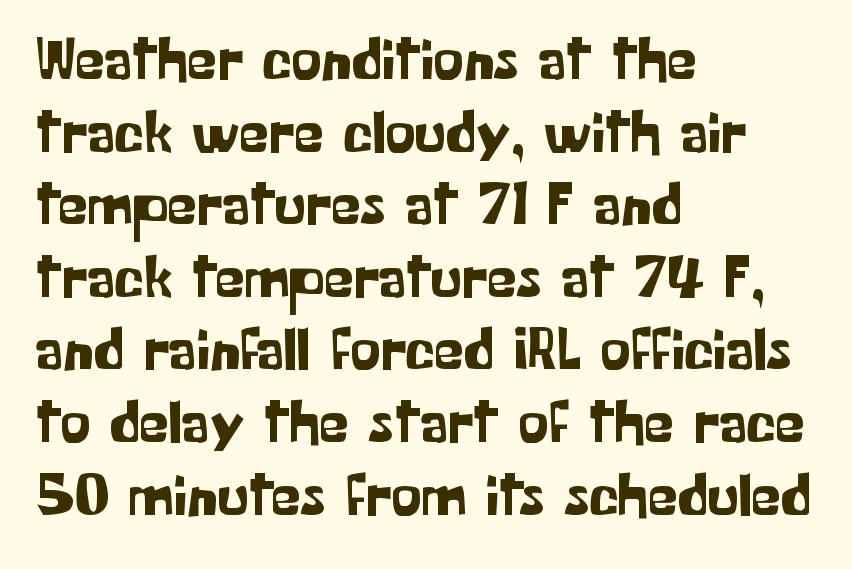
{"serif": "no", "italic": "no", "width": "normal", "stroke_contrast": "low", "x_height": "medium", "monospaced": "no", "underline": "no", "align": "left", "line_spacing_ratio": 1.21, "letter_spacing": "normal", "letter_spacing_em": 0.0, "glyph_px": 60}
